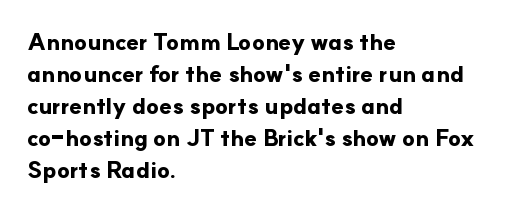
Q: Is the text bold? A: Yes.
Q: Is the text italic (slanted)? A: No, it is upright.
Q: Is the text underlined? A: No.
Q: How is the paragraph aligned? A: Left-aligned.
Q: Is the spacing between letters normal or unusually wide? A: Normal.
Q: Is the spacing between lines tight, normal or loose? A: Normal.
